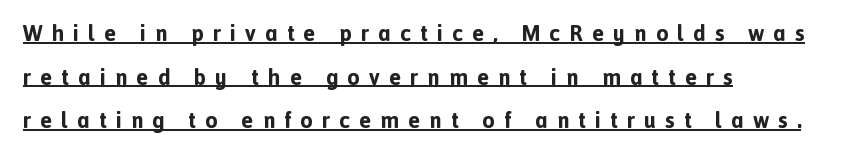
Q: Is the text bold? A: Yes.
Q: Is the text italic (slanted)? A: No, it is upright.
Q: Is the text underlined? A: Yes.
Q: How is the paragraph aligned? A: Left-aligned.
Q: Is the spacing between letters normal or unusually wide? A: Unusually wide.
Q: Is the spacing between lines tight, normal or loose? A: Loose.
